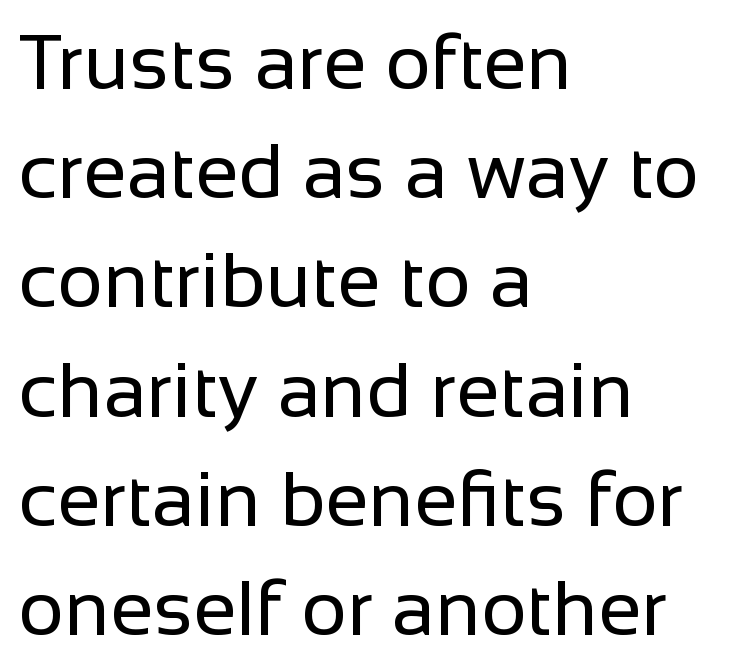
{"serif": "no", "italic": "no", "bold": "no", "weight": "regular", "width": "normal", "stroke_contrast": "low", "x_height": "medium", "monospaced": "no", "underline": "no", "align": "left", "line_spacing": "normal", "line_spacing_ratio": 1.4, "letter_spacing": "normal", "letter_spacing_em": 0.0, "glyph_px": 78}
